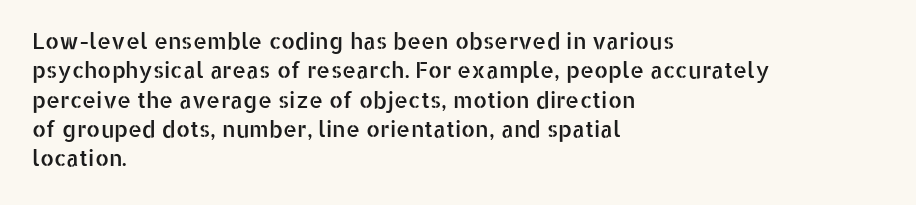
Glyph-to-glyph distance matches everyday printed text. If you drew a ruler down the left edge, every line would touch it. The letters stand upright; this is a roman face. No word sits above an underline. The line-height multiplier appears to be the usual default.
